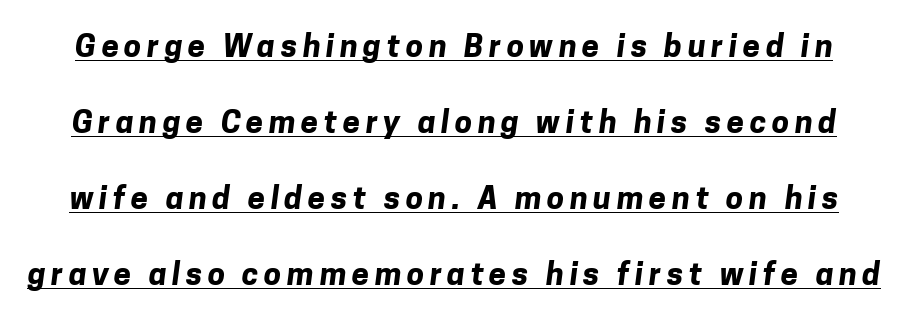
{"serif": "no", "bold": "yes", "weight": "bold", "width": "normal", "stroke_contrast": "low", "x_height": "medium", "monospaced": "no", "underline": "yes", "line_spacing": "loose", "line_spacing_ratio": 2.45, "glyph_px": 31}
